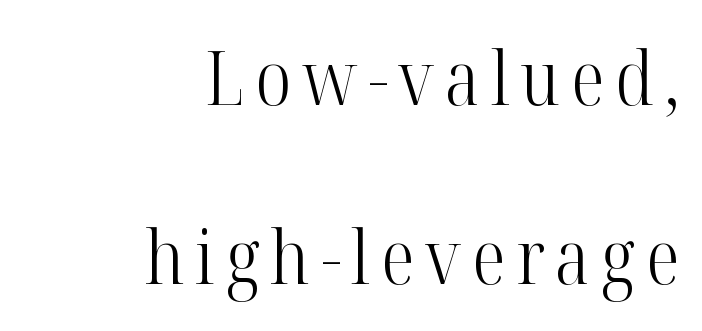
{"serif": "yes", "italic": "no", "bold": "no", "weight": "light", "width": "condensed", "stroke_contrast": "high", "x_height": "medium", "monospaced": "no", "underline": "no", "align": "right", "line_spacing": "loose", "line_spacing_ratio": 2.36, "glyph_px": 76}
